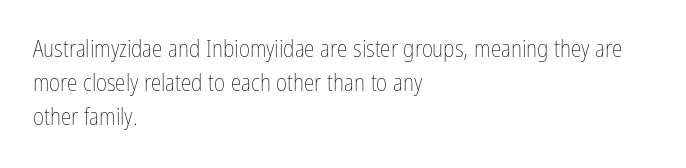
The image shows 24 px text type, upright; set left-aligned, normal line spacing (1.41x), normal letter spacing, not underlined.
